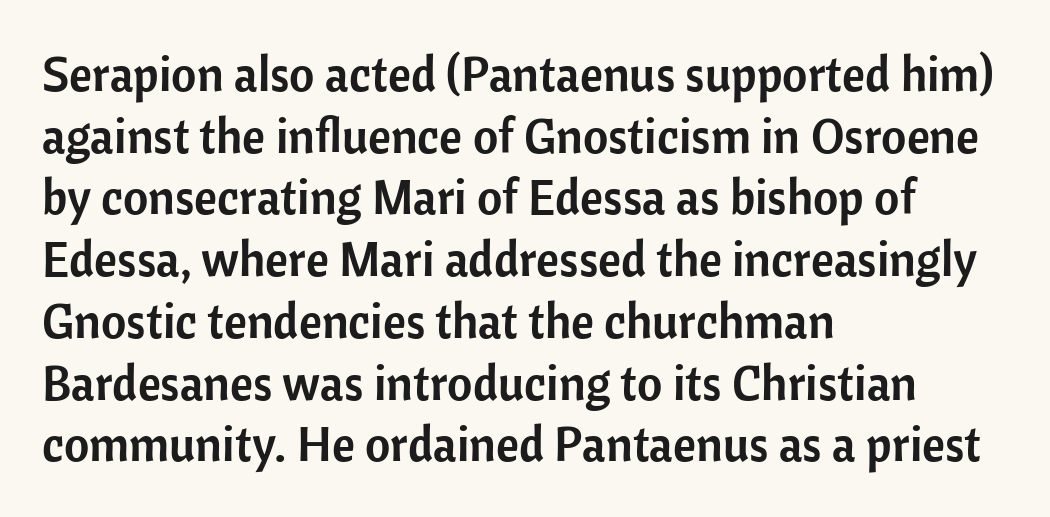
The image shows 49 px sans-serif type, upright; set left-aligned, normal line spacing (1.26x), normal letter spacing, not underlined; low stroke contrast and a medium x-height.
